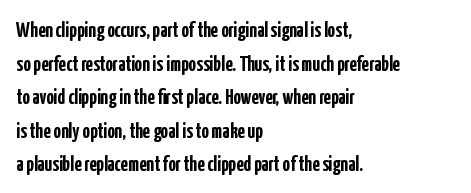
The image shows 21 px bold type, upright; set left-aligned, normal line spacing (1.6x), normal letter spacing, not underlined.
